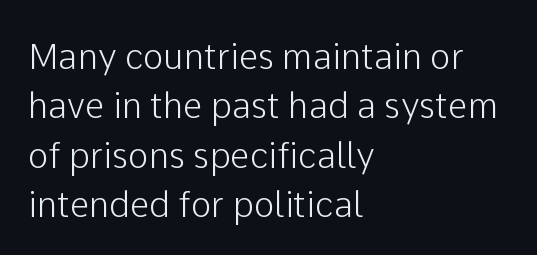
{"serif": "no", "italic": "no", "width": "normal", "stroke_contrast": "low", "x_height": "medium", "monospaced": "no", "underline": "no", "align": "left", "line_spacing": "normal", "line_spacing_ratio": 1.41, "letter_spacing": "normal", "letter_spacing_em": 0.0, "glyph_px": 35}
